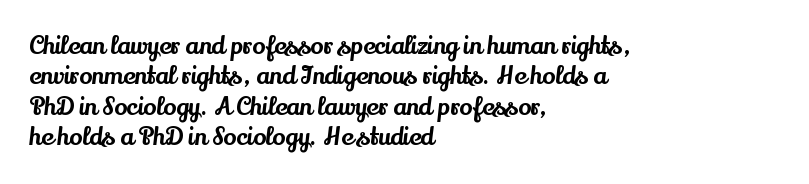
Unmarked baselines from the first word to the last. Short and long lines alike share a common starting point at left. The horizontal fit of the characters is conventional and even. Leading matches the norm, producing a regular column.
